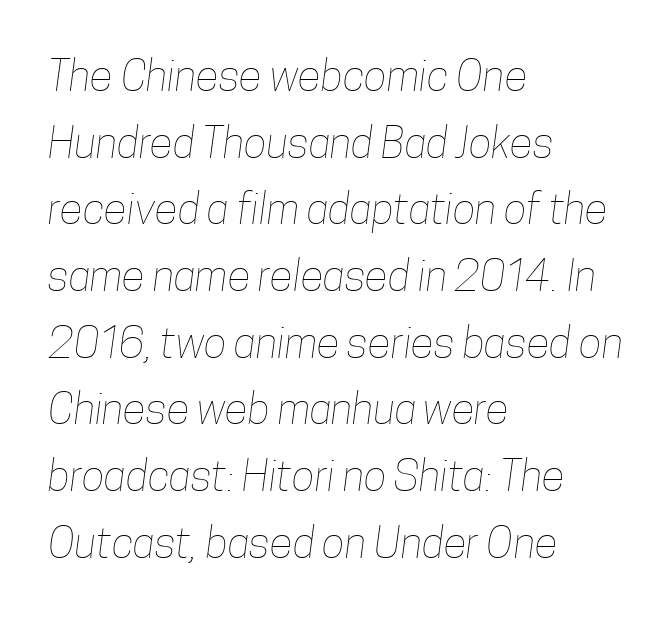
Q: Is the text bold? A: No.
Q: Is the text underlined? A: No.
Q: How is the paragraph aligned? A: Left-aligned.
Q: Is the spacing between letters normal or unusually wide? A: Normal.
Q: Is the spacing between lines tight, normal or loose? A: Normal.
Q: Width (condensed, normal, or wide)? A: Condensed.
Q: Stroke contrast? A: Low.
Q: x-height? A: Medium.
Q: Monospaced? A: No.
